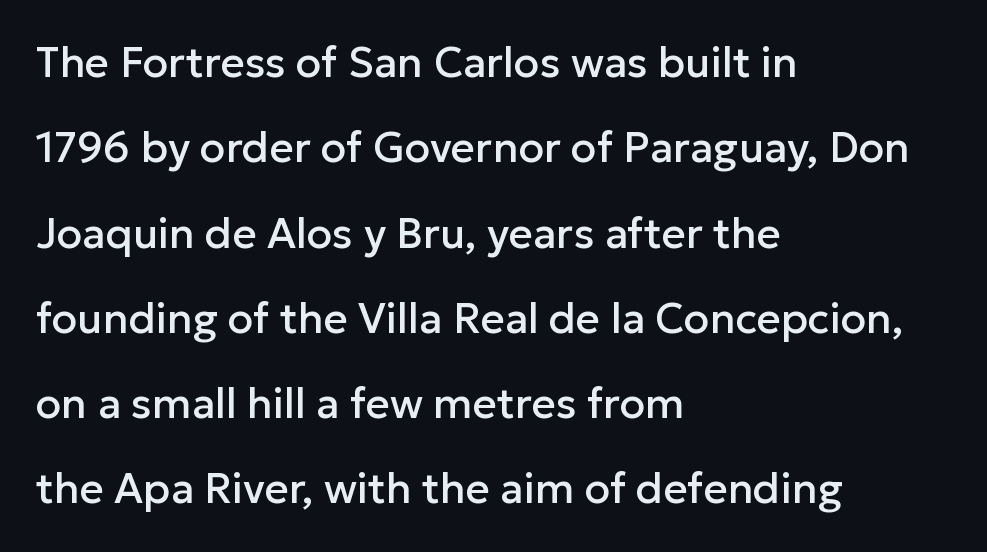
No feet cap the strokes, marking this as sans-serif type. The block of text is sparse from top to bottom, with ample space between rows. The letters stand straight up with perfectly vertical stems. Tracking value appears to be zero — textbook default spacing. Underlining? Definitely not there. Is this a fixed-width face? No — the glyphs have proportional, varying widths.
